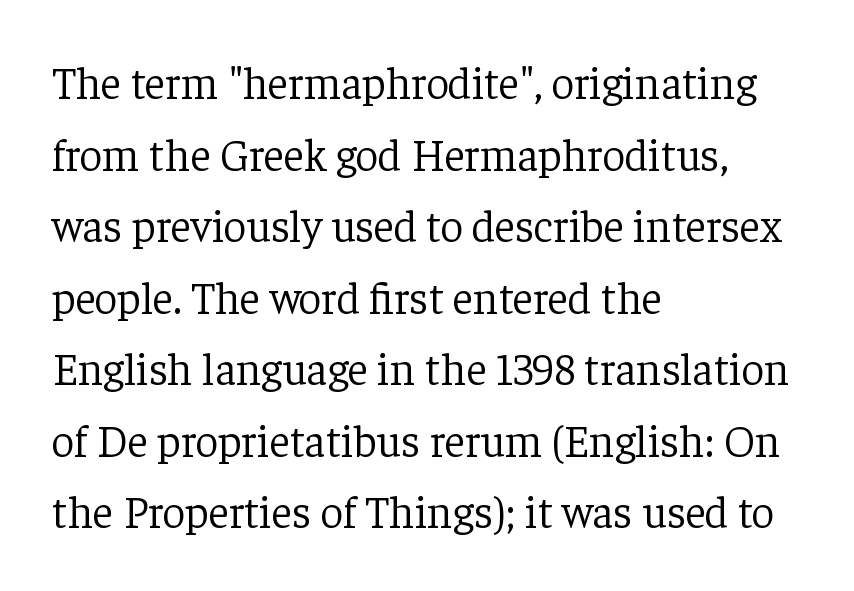
{"serif": "yes", "italic": "no", "bold": "no", "weight": "light", "width": "normal", "stroke_contrast": "low", "x_height": "medium", "monospaced": "no", "underline": "no", "align": "left", "line_spacing": "normal", "line_spacing_ratio": 1.59, "letter_spacing": "normal", "letter_spacing_em": 0.0, "glyph_px": 45}
